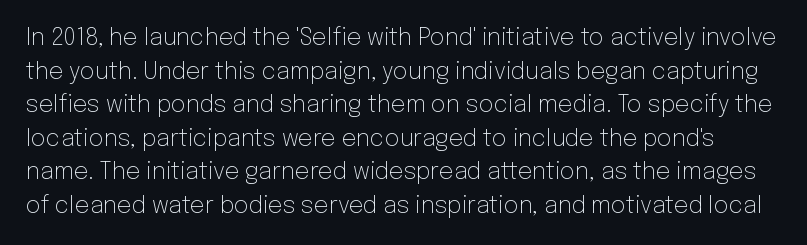
{"italic": "no", "bold": "no", "underline": "no", "line_spacing": "normal", "line_spacing_ratio": 1.46, "letter_spacing": "normal", "letter_spacing_em": 0.0, "glyph_px": 23}
